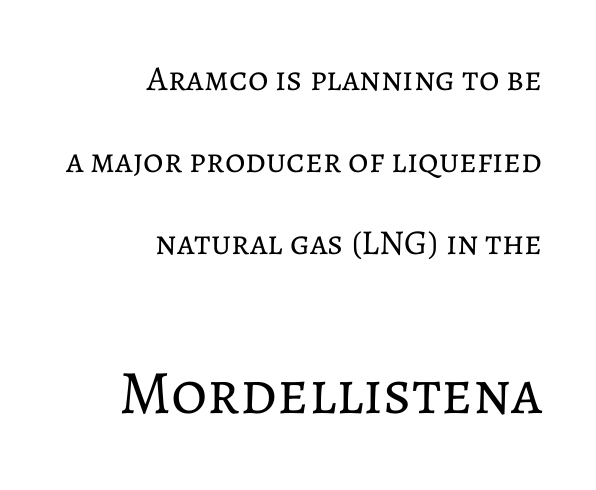
No letter is thick-stroked: the sample isn't bold. The leading is generous, giving the passage an open texture. Varying glyph widths throughout — classic text-font behaviour. Look at the tracking — it's just the regular setting, nothing added.
